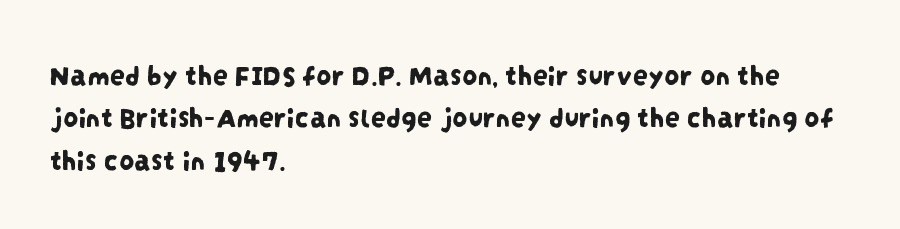
{"serif": "no", "width": "condensed", "stroke_contrast": "low", "x_height": "large", "monospaced": "no", "underline": "no", "align": "left", "line_spacing": "normal", "line_spacing_ratio": 1.41, "letter_spacing": "normal", "letter_spacing_em": 0.0, "glyph_px": 30}
